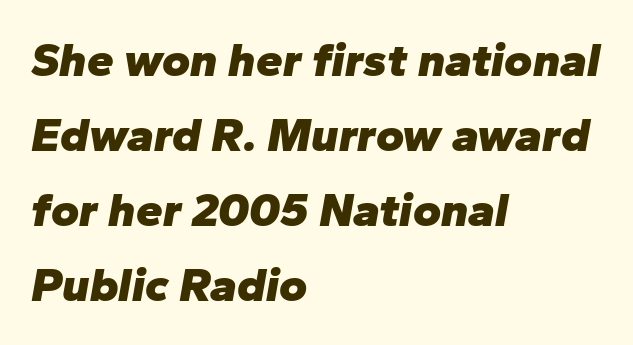
The image shows 48 px heavy type, italic (leaning right); set left-aligned, normal line spacing (1.56x), normal letter spacing, not underlined; low stroke contrast and a medium x-height.
